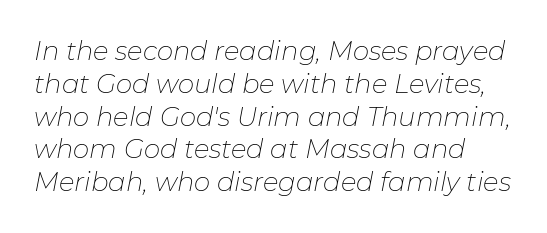
The image shows 26 px text type, italic (leaning right); set normal line spacing (1.26x), normal letter spacing, not underlined.
